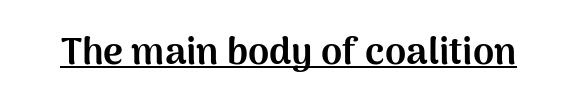
Nope, no serifs anywhere on these letters. Is the letter spacing exaggerated? No — it looks like the ordinary default. These lines carry a lot of weight — the face is fully bold. Do the characters align in a grid? No, the font is proportional. The glyphs are accompanied by a horizontal stroke just below them. The letters stand upright; this is a roman face.
